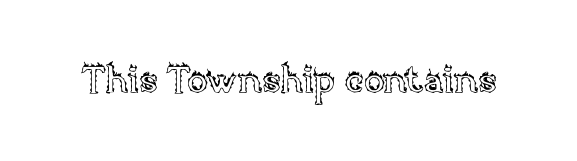
The image shows 38 px text type, upright; set normal letter spacing, not underlined; a large x-height.
